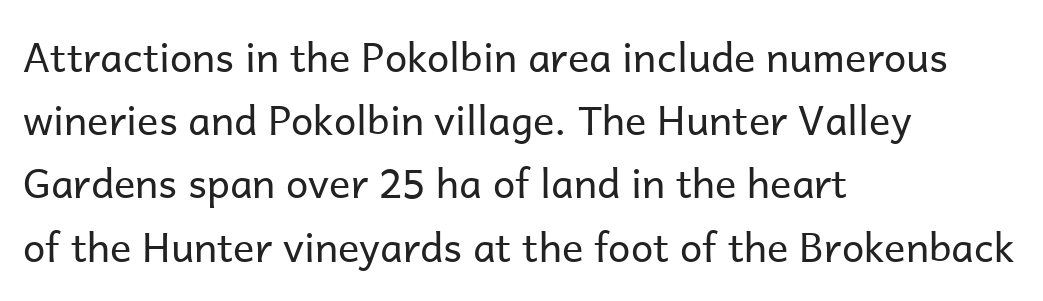
The letters advance in unequal steps, a hallmark of proportional type. Caption: multi-line text, flush left, ragged right. Posture: straight, roman, zero tilt. This block has exactly the height ordinary leading produces. Look at the bottom of the vertical strokes: they stop flat, with no serifs. A bare baseline throughout the passage.
